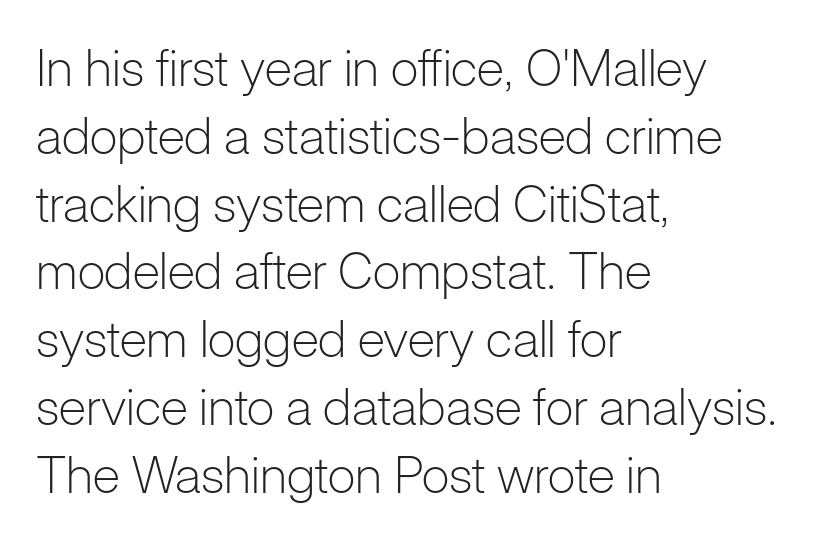
The lines in this sample share a left origin and differ only in where they stop. Tall strokes in this sample are plumb rather than angled. Letters rest on an invisible, unmarked baseline. Note the varied advance widths — an 'i' is clearly narrower than an 'm'.
